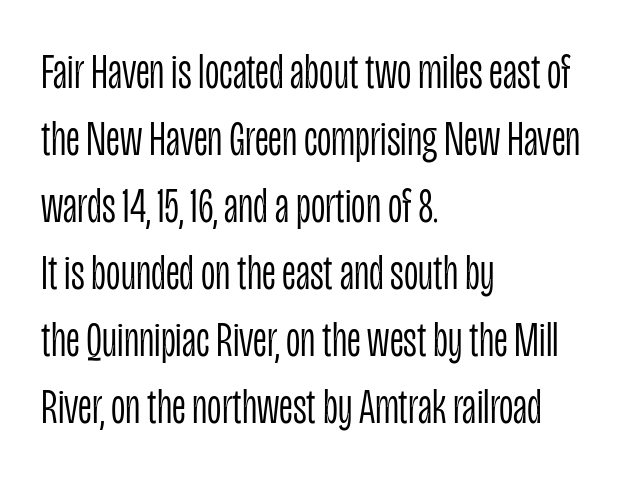
{"serif": "no", "italic": "no", "bold": "no", "weight": "light", "width": "condensed", "stroke_contrast": "low", "x_height": "large", "monospaced": "no", "underline": "no", "align": "left", "line_spacing": "normal", "line_spacing_ratio": 1.34, "letter_spacing": "normal", "letter_spacing_em": 0.0, "glyph_px": 50}
